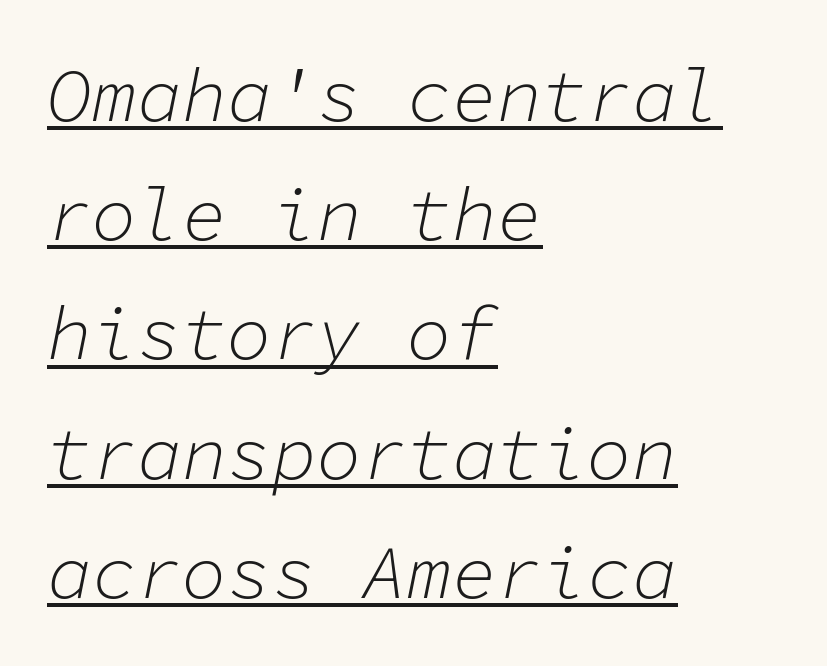
Reading down the column, the eye jumps a familiar distance to each next line. Slant detected: the letters are inclined. Caption: lettering with a line underneath. This reads as an unemphasized weight, regular at the heaviest. Horizontal alignment here is leftward, the default for most running prose.
